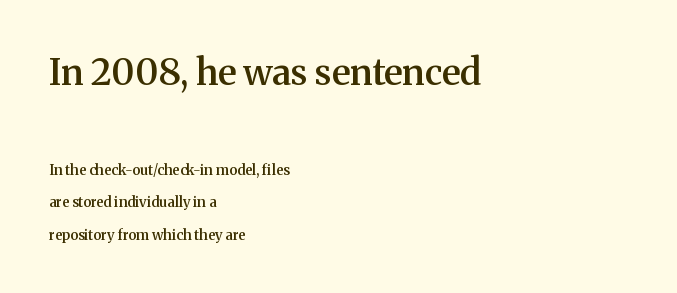
The image shows 36 px semibold serif type, upright; set left-aligned, loose line spacing (2.31x), normal letter spacing, not underlined; the first (top) block is 2.57x larger; medium stroke contrast and a medium x-height.
